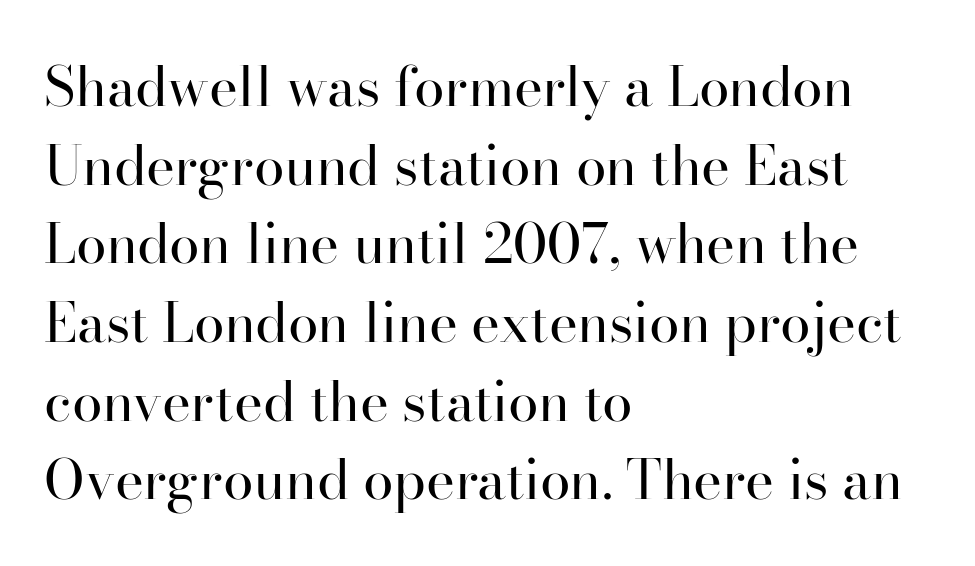
Q: Is the text bold? A: No.
Q: Is the text italic (slanted)? A: No, it is upright.
Q: Is the typeface a serif or a sans-serif typeface? A: Serif.
Q: Is the text underlined? A: No.
Q: How is the paragraph aligned? A: Left-aligned.
Q: Is the spacing between letters normal or unusually wide? A: Normal.
Q: Is the spacing between lines tight, normal or loose? A: Normal.
Q: Width (condensed, normal, or wide)? A: Normal.
Q: Stroke contrast? A: High.
Q: x-height? A: Small.
Q: Monospaced? A: No.
